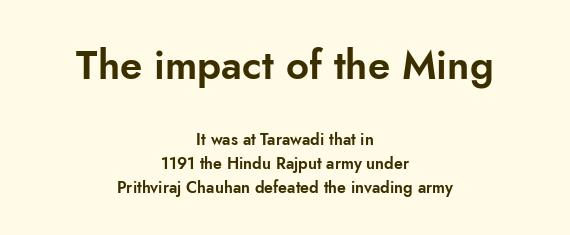
{"serif": "no", "italic": "no", "width": "normal", "stroke_contrast": "low", "x_height": "small", "monospaced": "no", "underline": "no", "align": "center", "line_spacing": "normal", "line_spacing_ratio": 1.48, "letter_spacing": "normal", "letter_spacing_em": 0.0, "larger_block": "first", "size_ratio": 2.5, "glyph_px": 40}
